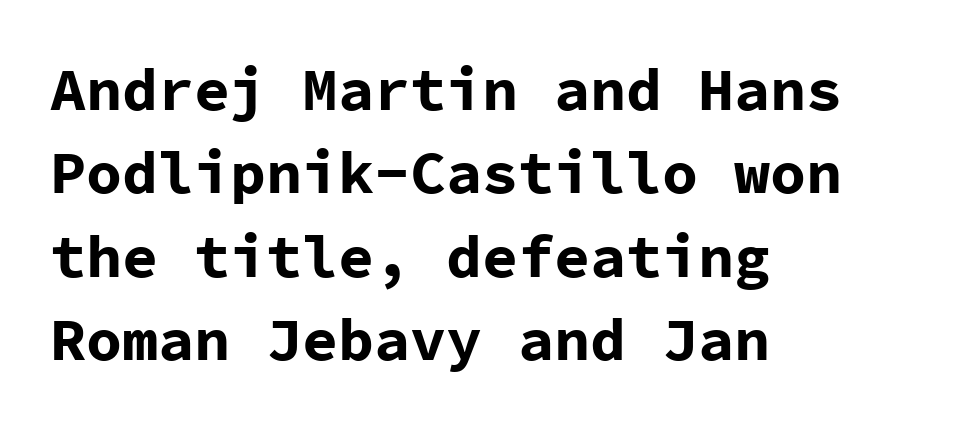
The text block is weighted toward the left margin, trailing off unevenly rightward. Descenders hang freely into open space. The font's upright variant was chosen for this text. These lines are rendered in a fixed-pitch font.
